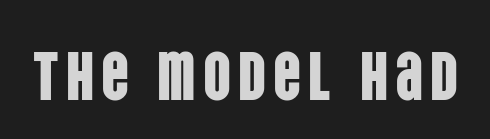
These lines are rendered in a variable-pitch font. Only glyphs here, with clear space below each row. This is sans-serif lettering, the kind often seen on screens and signage. Unlike italic type, these characters show no tilt at all.
